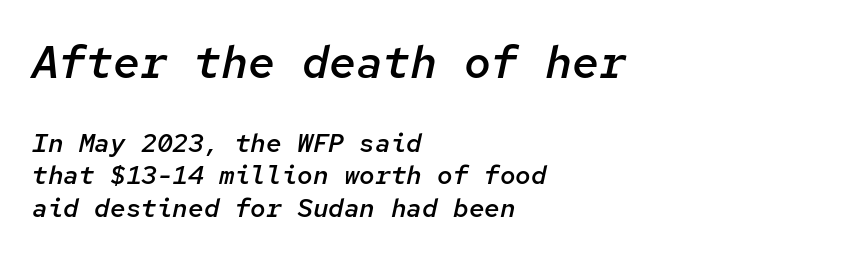
{"italic": "yes", "lean": "right", "slant_degrees": 12, "bold": "semi", "weight": "semibold", "width": "normal", "stroke_contrast": "low", "x_height": "medium", "monospaced": "yes", "underline": "no", "align": "left", "line_spacing": "normal", "line_spacing_ratio": 1.26, "letter_spacing": "normal", "letter_spacing_em": 0.0, "larger_block": "first", "size_ratio": 1.73, "glyph_px": 45}
